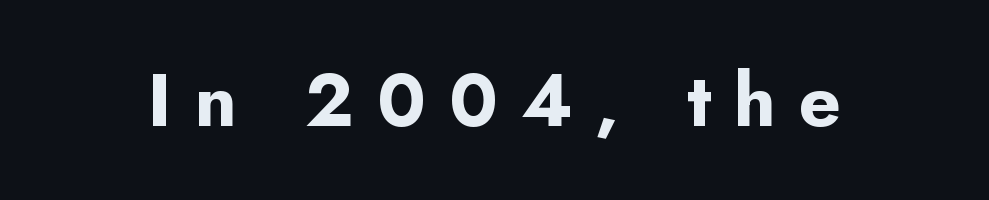
Nope, not italic — everything's standing straight. The font is running at its bold setting. Observe the absence of serifs on each vertical stroke in this sample. These lines are rendered in a variable-pitch font.
